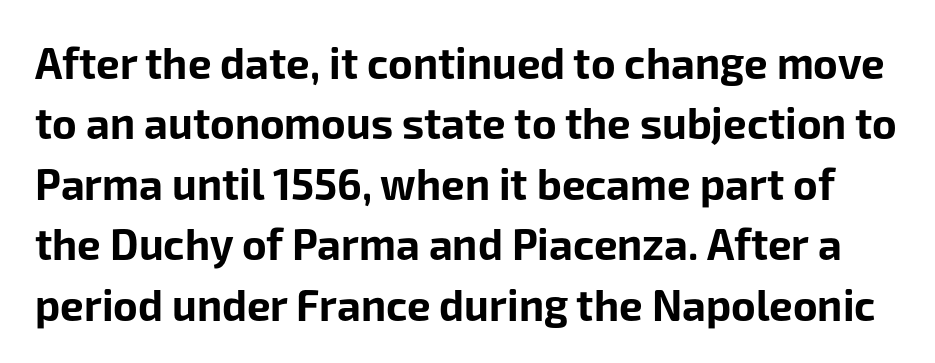
The image shows 42 px bold sans-serif type, upright; set normal line spacing (1.44x), normal letter spacing, not underlined; low stroke contrast and a medium x-height.
